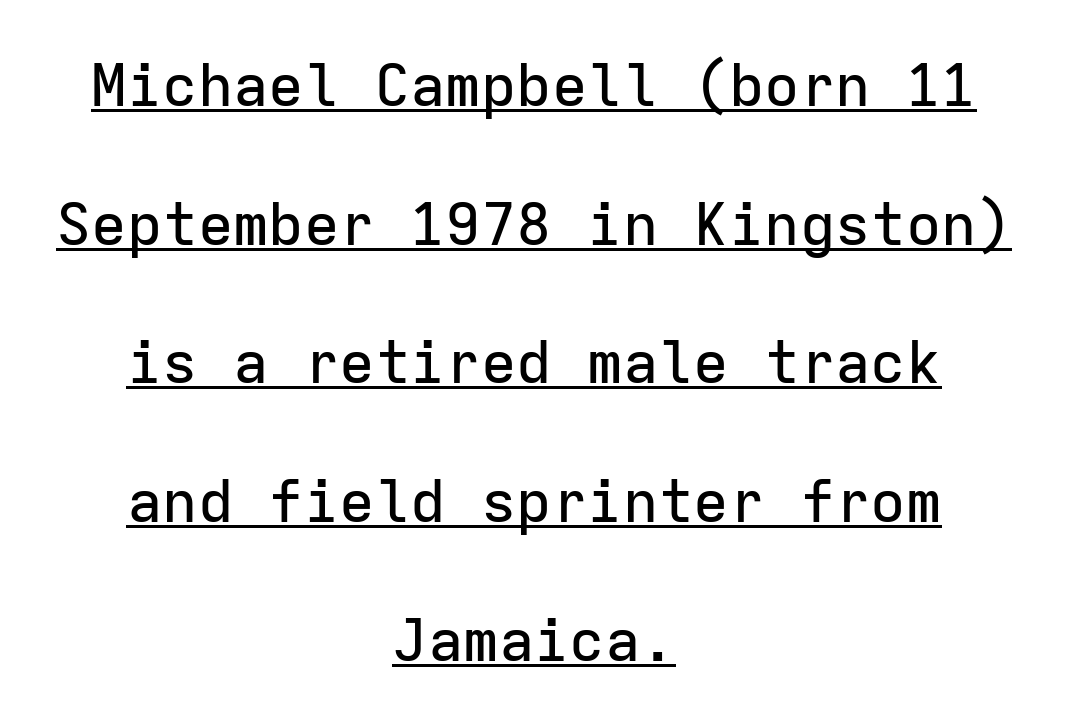
The image shows 59 px sans-serif type, upright, monospaced; set centered, loose line spacing (2.35x), normal letter spacing, underlined; low stroke contrast and a medium x-height.
